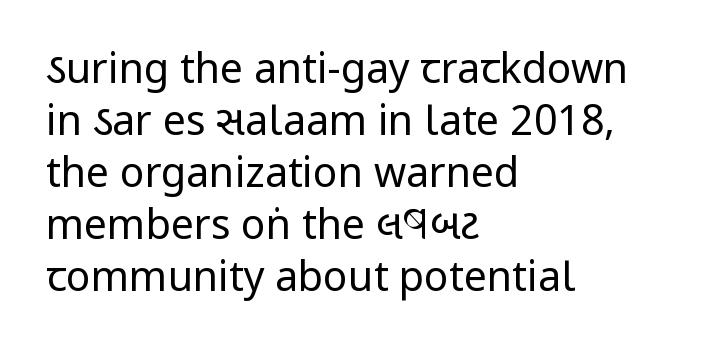
{"serif": "no", "italic": "no", "bold": "no", "weight": "regular", "width": "condensed", "stroke_contrast": "low", "x_height": "large", "monospaced": "no", "underline": "no", "align": "left", "line_spacing": "normal", "line_spacing_ratio": 1.27, "letter_spacing": "normal", "letter_spacing_em": 0.0, "glyph_px": 41}
